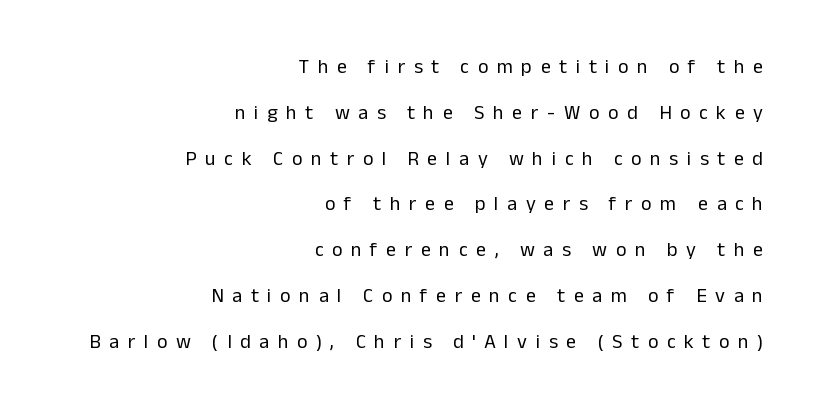
This is the regular roman posture of the typeface. The lines in this sample share a right terminus and differ only in where they begin. This sample uses expanded letter spacing, leaving extra air between glyphs. Line spacing here is loose.
